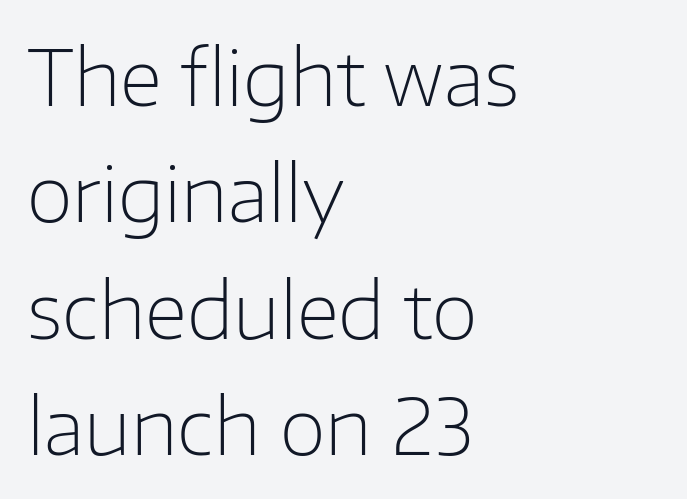
The image shows 76 px light sans-serif type, upright; set left-aligned, normal line spacing (1.53x), normal letter spacing, not underlined; low stroke contrast and a medium x-height.
